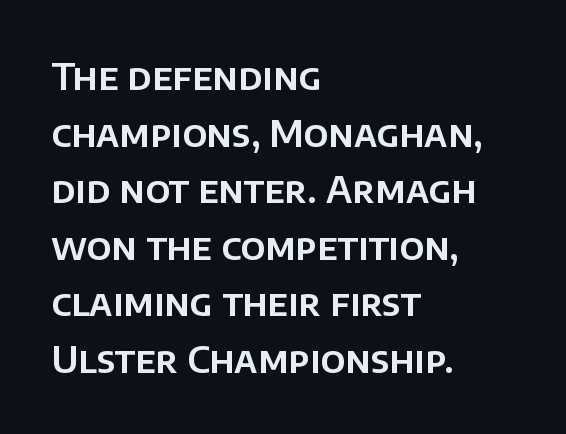
Evenly set lines give the paragraph a standard silhouette. Nothing unusual about the tracking: characters are spaced as the font intends. Character widths vary here, with narrow letters taking less room than wide ones. Clear beneath every line of the passage. Typographically, this falls in the sans-serif category. The lines are quadded left.
